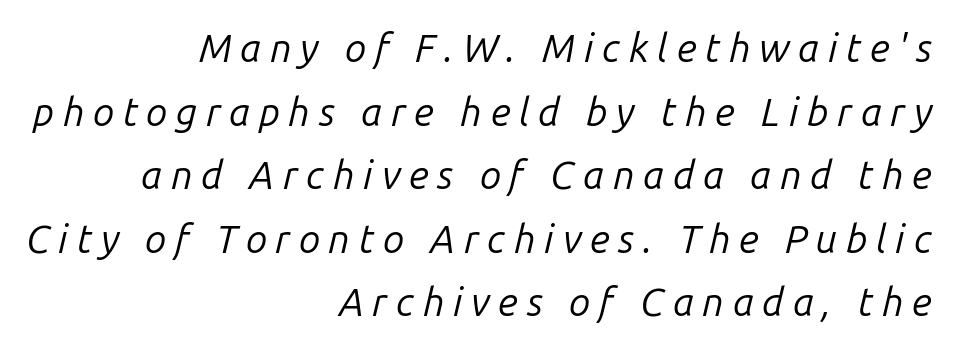
The image shows 39 px regular-weight type, italic (leaning right); set right-aligned, normal line spacing (1.63x), unusually wide letter spacing (+0.22 em), not underlined; low stroke contrast and a medium x-height.
